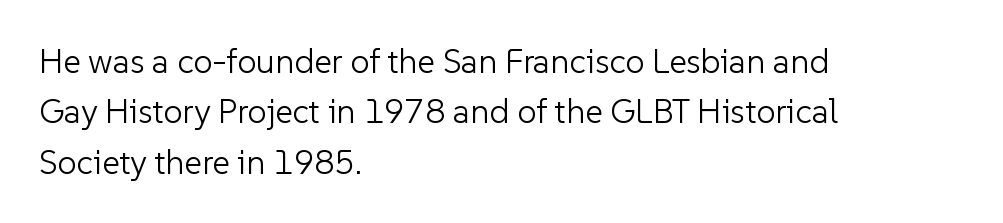
The area under the type is left untouched. Are there feet on the stems? There aren't — it's a sans. The lines in this sample share a left origin and differ only in where they stop. Vertically, the passage feels balanced, rows spaced as you'd expect.
